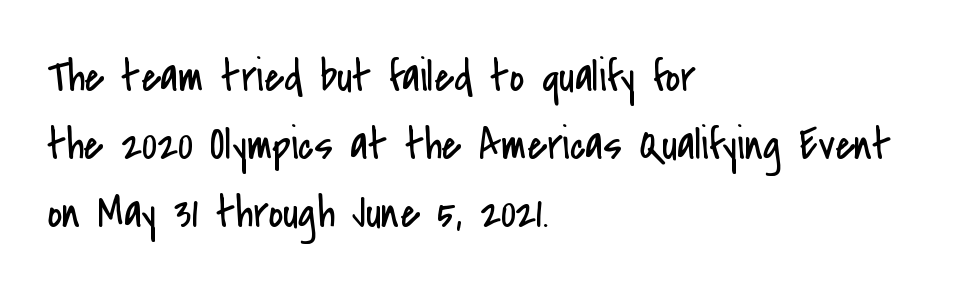
Q: Is the text bold? A: No.
Q: Is the text italic (slanted)? A: No, it is upright.
Q: Is the typeface a serif or a sans-serif typeface? A: Sans-serif.
Q: Is the text underlined? A: No.
Q: How is the paragraph aligned? A: Left-aligned.
Q: Is the spacing between letters normal or unusually wide? A: Normal.
Q: Is the spacing between lines tight, normal or loose? A: Normal.
Q: Width (condensed, normal, or wide)? A: Condensed.
Q: Stroke contrast? A: Low.
Q: x-height? A: Small.
Q: Monospaced? A: No.
